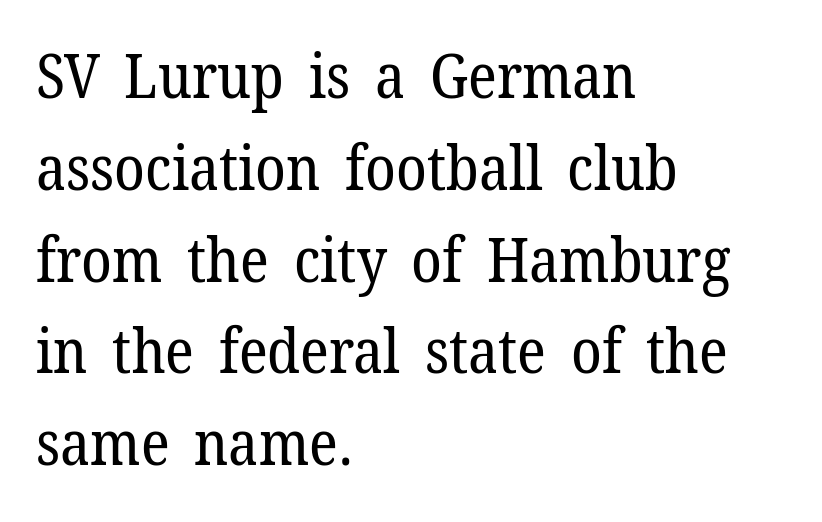
{"serif": "yes", "italic": "no", "bold": "no", "weight": "regular", "width": "normal", "stroke_contrast": "low", "x_height": "medium", "monospaced": "no", "underline": "no", "align": "left", "line_spacing": "normal", "line_spacing_ratio": 1.48, "letter_spacing": "normal", "letter_spacing_em": 0.0, "glyph_px": 62}
